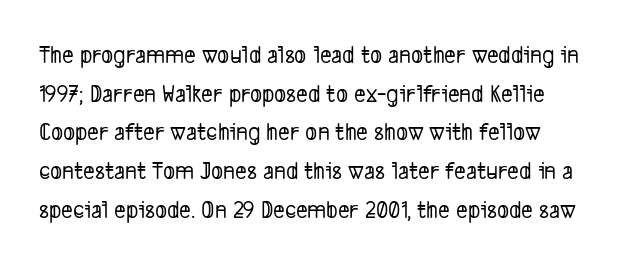
The passage shown has conventional tracking throughout. Rows of type keep a routine distance in the vertical direction. The space beneath each line is pristine and unruled.
